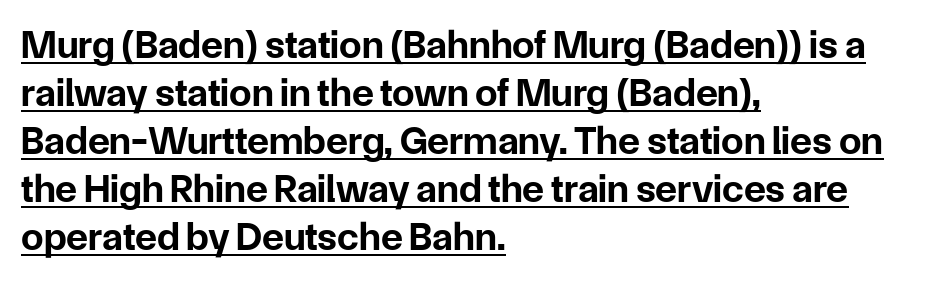
The image shows 40 px bold sans-serif type, upright; set left-aligned, line spacing 1.2x, normal letter spacing, underlined; low stroke contrast and a medium x-height.
